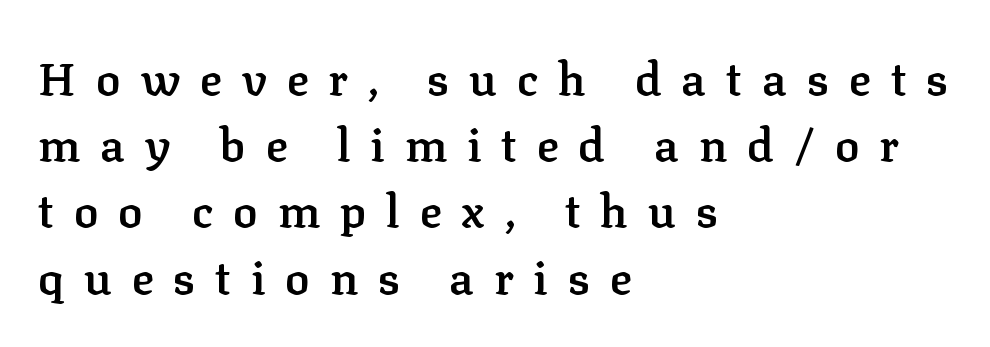
{"serif": "yes", "italic": "no", "bold": "semi", "weight": "semibold", "width": "normal", "stroke_contrast": "low", "x_height": "medium", "monospaced": "no", "underline": "no", "align": "left", "line_spacing": "normal", "line_spacing_ratio": 1.44, "letter_spacing": "wide", "letter_spacing_em": 0.43, "glyph_px": 46}
